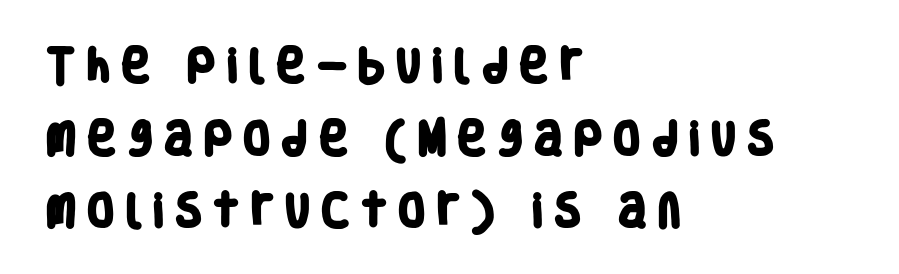
Q: Is the text bold? A: Yes.
Q: Is the typeface a serif or a sans-serif typeface? A: Sans-serif.
Q: Is the text underlined? A: No.
Q: How is the paragraph aligned? A: Left-aligned.
Q: Is the spacing between letters normal or unusually wide? A: Unusually wide.
Q: Is the spacing between lines tight, normal or loose? A: Loose.
Q: Width (condensed, normal, or wide)? A: Condensed.
Q: Stroke contrast? A: Low.
Q: x-height? A: Large.
Q: Monospaced? A: No.
